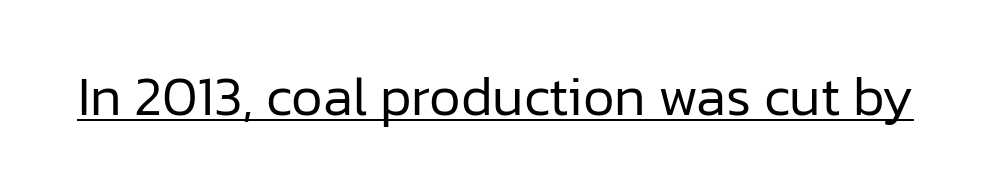
{"serif": "no", "italic": "no", "bold": "no", "weight": "regular", "width": "normal", "stroke_contrast": "low", "x_height": "medium", "monospaced": "no", "underline": "yes", "letter_spacing": "normal", "letter_spacing_em": 0.0, "glyph_px": 55}
